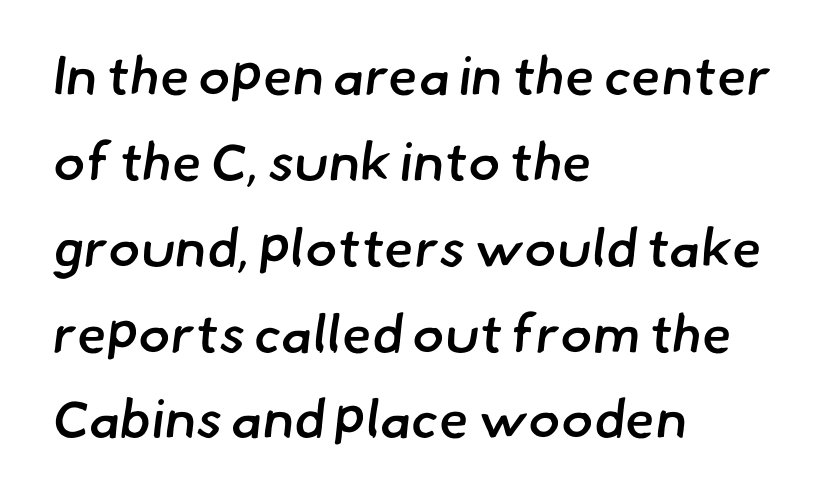
{"serif": "no", "bold": "semi", "weight": "semibold", "width": "normal", "stroke_contrast": "low", "x_height": "small", "monospaced": "no", "underline": "no", "align": "left", "line_spacing": "normal", "line_spacing_ratio": 1.59, "letter_spacing": "normal", "letter_spacing_em": 0.0, "glyph_px": 54}
